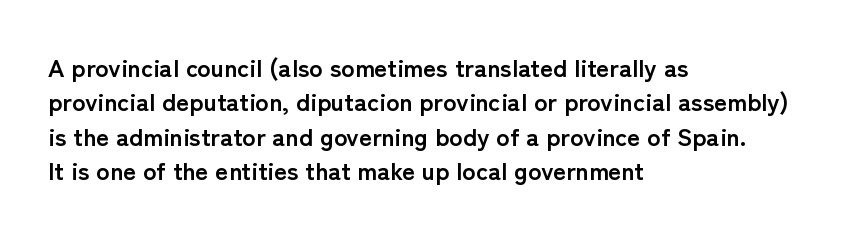
{"italic": "no", "bold": "yes", "underline": "no", "align": "left", "line_spacing": "normal", "line_spacing_ratio": 1.38, "letter_spacing": "normal", "letter_spacing_em": 0.0, "glyph_px": 25}
